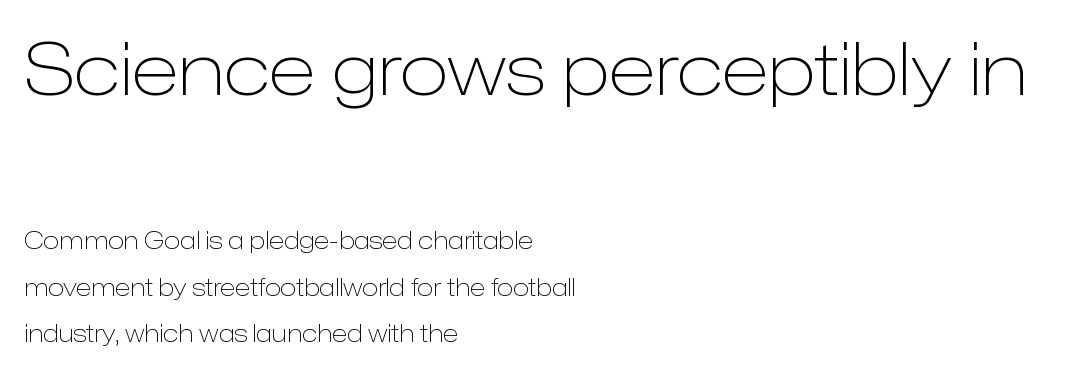
The image shows 73 px light sans-serif type, upright; set left-aligned, loose line spacing (1.95x), normal letter spacing, not underlined; the first (top) block is 3.04x larger; low stroke contrast and a medium x-height.
